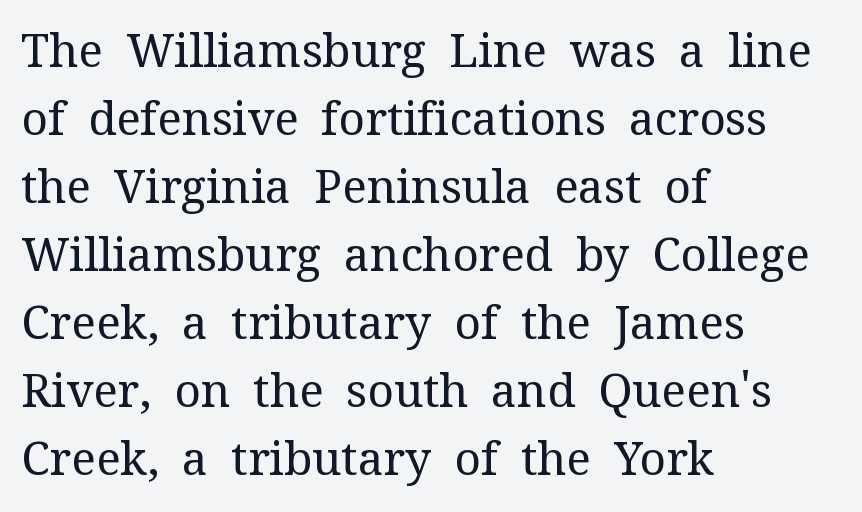
Q: Is the text bold? A: No.
Q: Is the text italic (slanted)? A: No, it is upright.
Q: Is the typeface a serif or a sans-serif typeface? A: Serif.
Q: Is the text underlined? A: No.
Q: How is the paragraph aligned? A: Left-aligned.
Q: Is the spacing between letters normal or unusually wide? A: Normal.
Q: Is the spacing between lines tight, normal or loose? A: Normal.
Q: Width (condensed, normal, or wide)? A: Normal.
Q: Stroke contrast? A: Medium.
Q: x-height? A: Medium.
Q: Monospaced? A: No.
